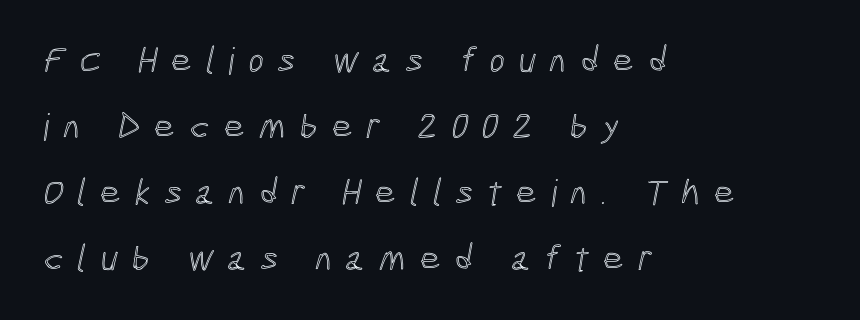
The letters advance in unequal steps, a hallmark of proportional type. Any mark beneath the type? The region is blank. Display-style spreading of the glyphs; the letterfit is very open. Caption: multi-line text, flush left, ragged right.
